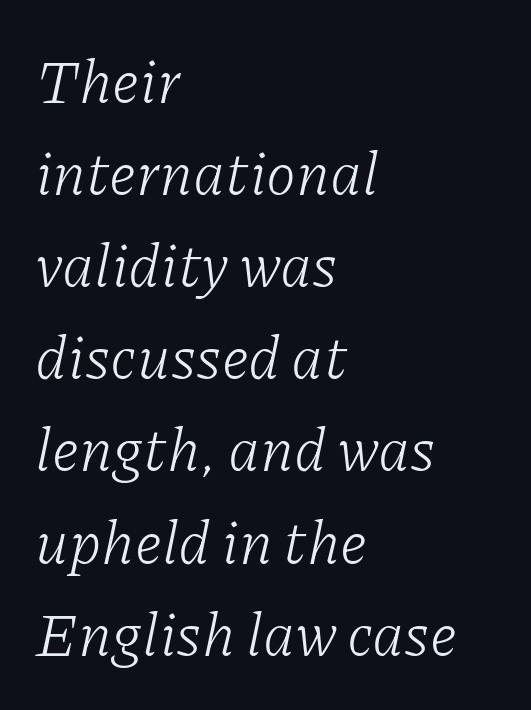
Q: Is the text bold? A: No.
Q: Is the text italic (slanted)? A: Yes, it leans right by about 11 degrees.
Q: Is the typeface a serif or a sans-serif typeface? A: Serif.
Q: Is the text underlined? A: No.
Q: How is the paragraph aligned? A: Left-aligned.
Q: Is the spacing between letters normal or unusually wide? A: Normal.
Q: Is the spacing between lines tight, normal or loose? A: Normal.
Q: Width (condensed, normal, or wide)? A: Normal.
Q: Stroke contrast? A: Low.
Q: x-height? A: Medium.
Q: Monospaced? A: No.
